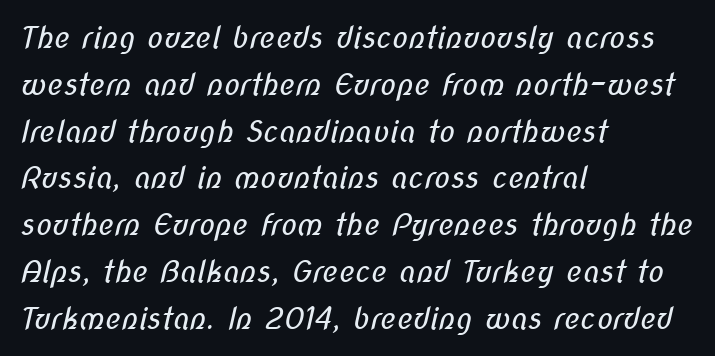
Q: Is the text bold? A: No.
Q: Is the typeface a serif or a sans-serif typeface? A: Sans-serif.
Q: Is the text underlined? A: No.
Q: How is the paragraph aligned? A: Left-aligned.
Q: Is the spacing between letters normal or unusually wide? A: Normal.
Q: Is the spacing between lines tight, normal or loose? A: Normal.
Q: Width (condensed, normal, or wide)? A: Condensed.
Q: Stroke contrast? A: Low.
Q: x-height? A: Medium.
Q: Monospaced? A: No.
